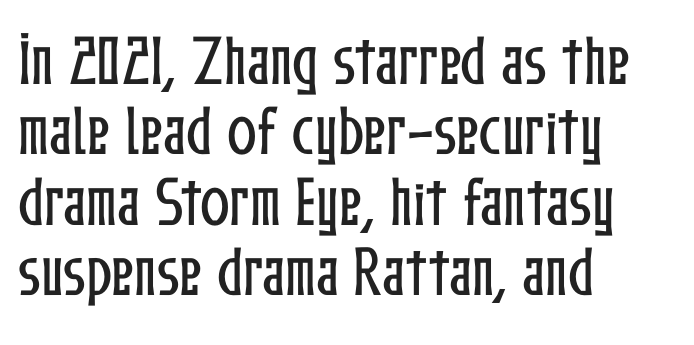
The font's upright variant was chosen for this text. Each line starts at the same left margin while the right side varies. A normal amount of white space separates one row of letters from the next. The foot of each line stays bare and open. Here the designer chose a conventional face with non-uniform glyph widths. Tracking value appears to be zero — textbook default spacing.
